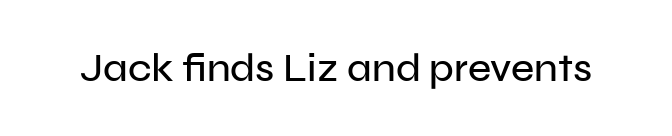
Q: Is the text italic (slanted)? A: No, it is upright.
Q: Is the typeface a serif or a sans-serif typeface? A: Sans-serif.
Q: Is the text underlined? A: No.
Q: Is the spacing between letters normal or unusually wide? A: Normal.
Q: Width (condensed, normal, or wide)? A: Normal.
Q: Stroke contrast? A: Low.
Q: x-height? A: Medium.
Q: Monospaced? A: No.
